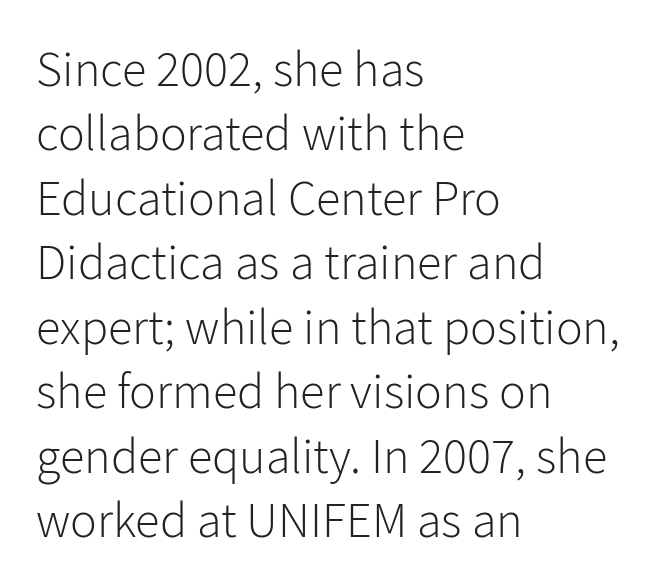
Stroke mass is kept to a normal reading level or below. Spacing between characters is what you'd get straight out of the box. A typesetter would label this face a sans. Horizontally, the lines are justified to the leading edge only.
